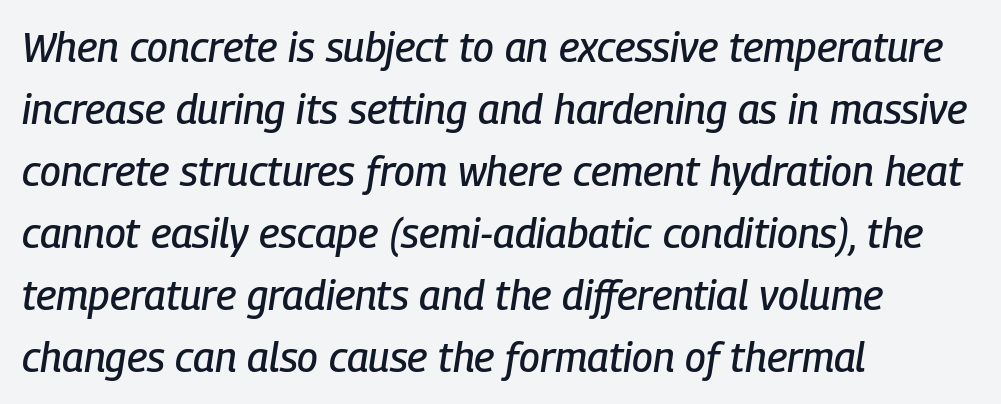
The image shows 41 px condensed type, italic (leaning right); set left-aligned, normal line spacing (1.51x), normal letter spacing, not underlined; low stroke contrast and a medium x-height.
